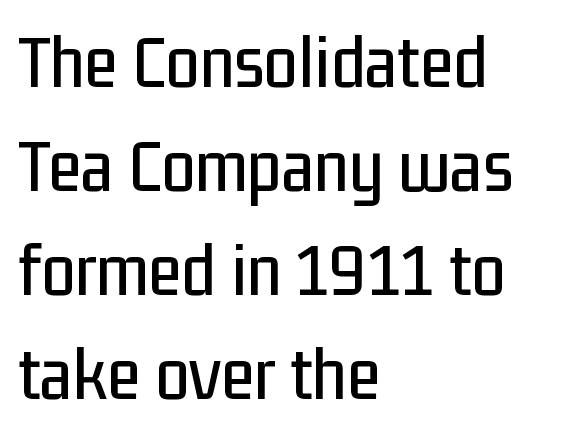
{"serif": "no", "italic": "no", "width": "condensed", "stroke_contrast": "low", "x_height": "medium", "monospaced": "no", "underline": "no", "align": "left", "line_spacing": "normal", "line_spacing_ratio": 1.35, "letter_spacing": "normal", "letter_spacing_em": 0.0, "glyph_px": 77}
